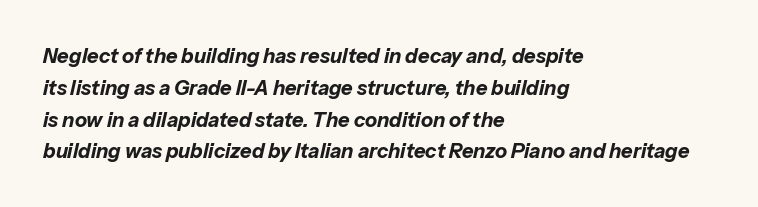
The image shows 20 px bold type, italic (leaning right); set left-aligned, normal line spacing (1.59x), normal letter spacing, not underlined.
